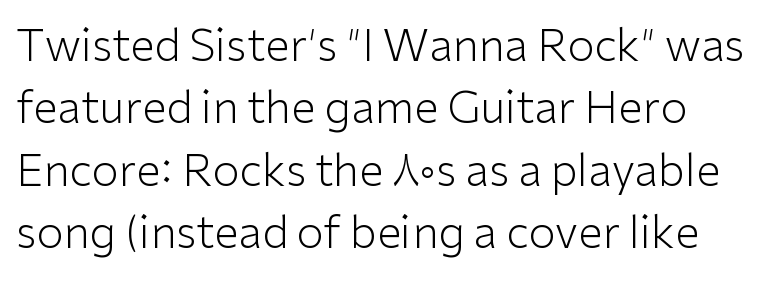
The face looks like a standard text weight, possibly lighter. The horizontal fit of the characters is conventional and even. Baseline-to-baseline distance is the conventional proportion of letter height. Note the varied advance widths — an 'i' is clearly narrower than an 'm'. The specimen omits any rule beneath the text block's lines.
